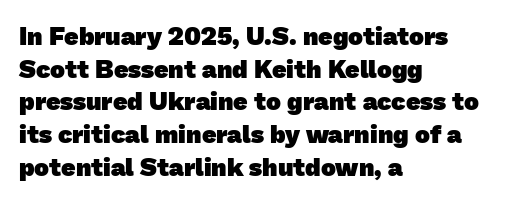
{"bold": "yes", "underline": "no", "align": "left", "line_spacing": "normal", "line_spacing_ratio": 1.31, "letter_spacing": "normal", "letter_spacing_em": 0.0, "glyph_px": 25}
